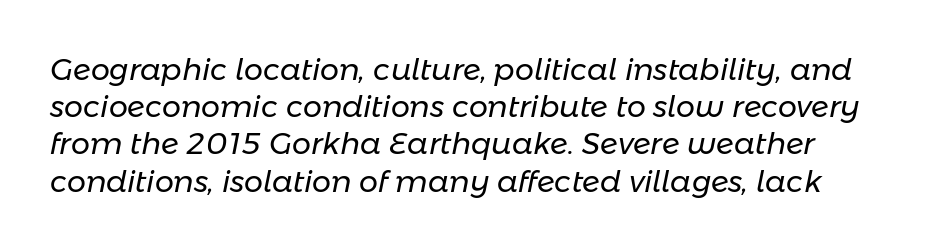
The image shows 30 px regular-weight type, italic (leaning right); set line spacing 1.24x, normal letter spacing, not underlined; low stroke contrast and a medium x-height.
